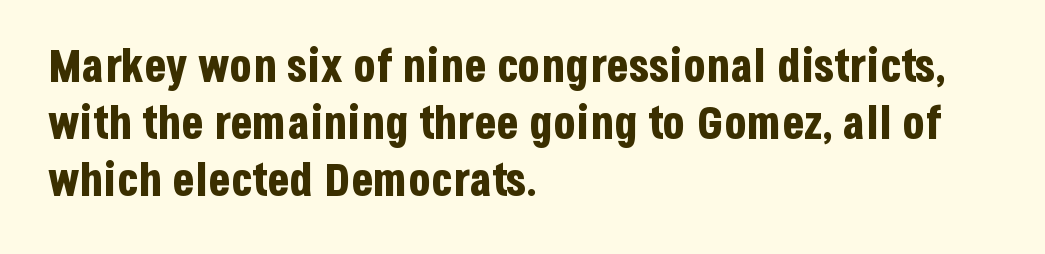
Q: Is the text bold? A: Yes.
Q: Is the text italic (slanted)? A: No, it is upright.
Q: Is the typeface a serif or a sans-serif typeface? A: Sans-serif.
Q: Is the text underlined? A: No.
Q: How is the paragraph aligned? A: Left-aligned.
Q: Is the spacing between letters normal or unusually wide? A: Normal.
Q: Width (condensed, normal, or wide)? A: Condensed.
Q: Stroke contrast? A: Low.
Q: x-height? A: Large.
Q: Monospaced? A: No.
